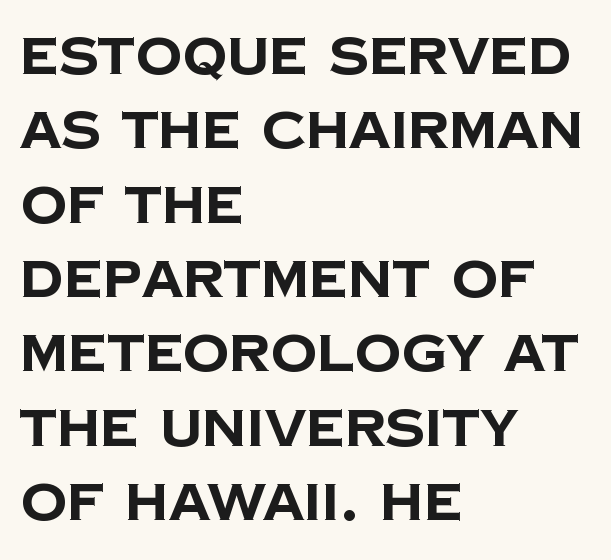
Q: Is the text bold? A: Yes.
Q: Is the typeface a serif or a sans-serif typeface? A: Sans-serif.
Q: Is the text underlined? A: No.
Q: How is the paragraph aligned? A: Left-aligned.
Q: Is the spacing between letters normal or unusually wide? A: Normal.
Q: Is the spacing between lines tight, normal or loose? A: Normal.
Q: Width (condensed, normal, or wide)? A: Normal.
Q: Stroke contrast? A: Low.
Q: x-height? A: Large.
Q: Monospaced? A: No.
